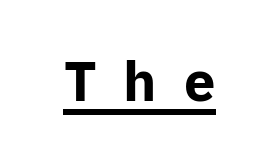
Q: Is the text bold? A: Yes.
Q: Is the text italic (slanted)? A: No, it is upright.
Q: Is the typeface a serif or a sans-serif typeface? A: Sans-serif.
Q: Is the text underlined? A: Yes.
Q: Is the spacing between letters normal or unusually wide? A: Unusually wide.
Q: Width (condensed, normal, or wide)? A: Normal.
Q: Stroke contrast? A: Low.
Q: x-height? A: Medium.
Q: Monospaced? A: No.
